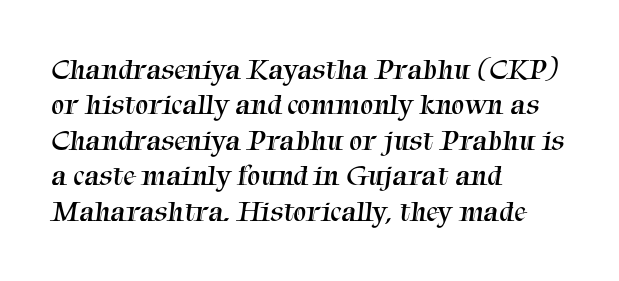
The setting favours the left margin, as ordinary paragraphs usually do. Decoration check: the copy has no underline. The letters advance in unequal steps, a hallmark of proportional type. A quiet, ordinary-to-light weight characterises the typeface. Unlike a clean sans, this face finishes its strokes with serifs.
